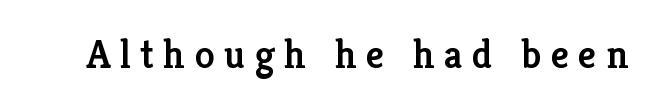
This is the in-between weight designers call semibold or demi. Loose tracking; the words dissolve into strings of separated letters. Note: serifs present on the glyphs. This is roman type, the default non-slanted kind. Think of a printed novel: that variable character pitch is what you see here.
